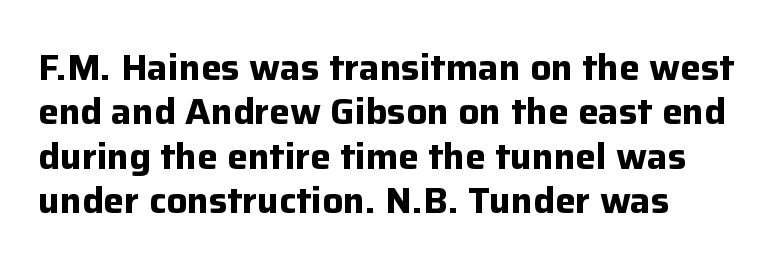
Q: Is the text bold? A: Yes.
Q: Is the text italic (slanted)? A: No, it is upright.
Q: Is the typeface a serif or a sans-serif typeface? A: Sans-serif.
Q: Is the text underlined? A: No.
Q: Is the spacing between letters normal or unusually wide? A: Normal.
Q: Width (condensed, normal, or wide)? A: Normal.
Q: Stroke contrast? A: Low.
Q: x-height? A: Medium.
Q: Monospaced? A: No.
